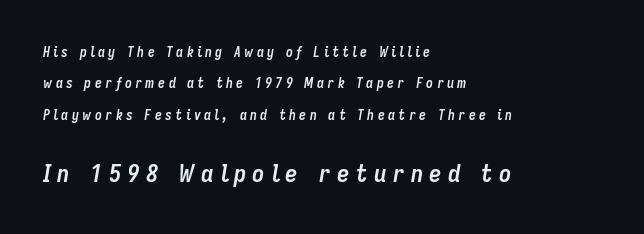
Q: Is the text bold? A: Yes.
Q: Is the text italic (slanted)? A: Yes, it leans right by about 9 degrees.
Q: Is the text underlined? A: No.
Q: How is the paragraph aligned? A: Left-aligned.
Q: Is the spacing between letters normal or unusually wide? A: Unusually wide.
Q: Is the spacing between lines tight, normal or loose? A: Loose.
Q: Which block of text is set in a larger size, the first (top) or the second (bottom)? A: The second (bottom) one.
